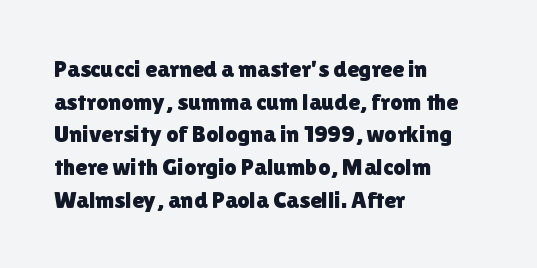
{"italic": "no", "underline": "no", "align": "left", "line_spacing": "normal", "line_spacing_ratio": 1.36, "letter_spacing": "normal", "letter_spacing_em": 0.0, "glyph_px": 24}
